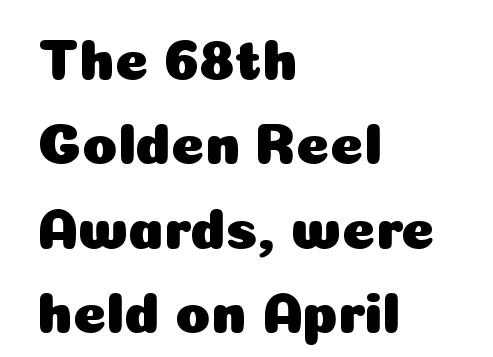
You could not count columns in this text — the font is proportionally spaced. The typeface chosen for these lines omits serifs. One glance says typical: line gaps are just what's usual. The horizontal fit of the characters is conventional and even. Every character sits straight up, as roman type does. The setting favours the left margin, as ordinary paragraphs usually do.
